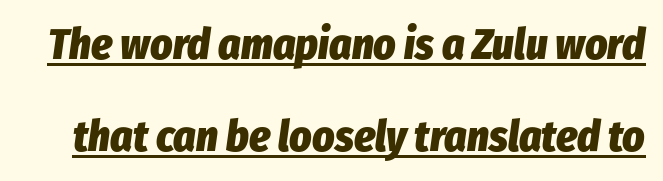
The image shows 43 px heavy, condensed type, italic (leaning right); set loose line spacing (2.13x), normal letter spacing, underlined; low stroke contrast and a medium x-height.
